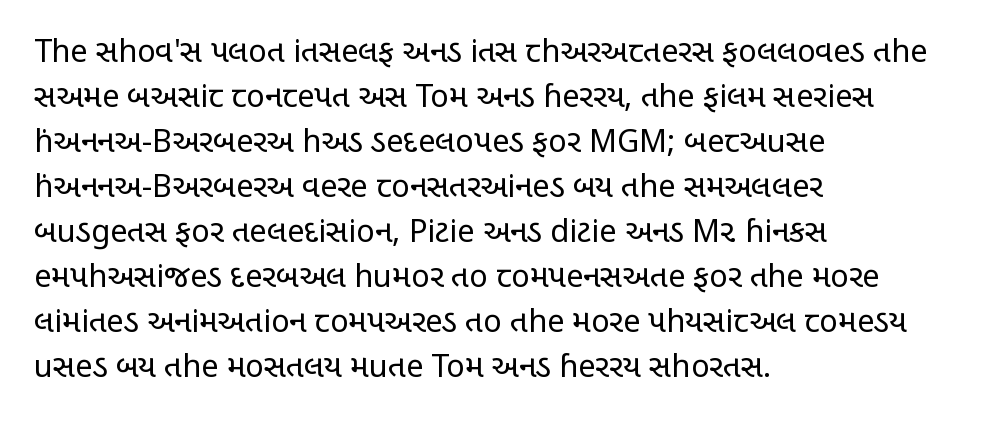
Is the type heavy? It reads as light-to-regular instead. A typesetter would mark this as roman, not italic. Nobody drew a line under any word here. Does the leading feel generous? No, just average. This sample is left-justified, so line endings fall wherever the words run out. A typesetter would label this face a sans.
